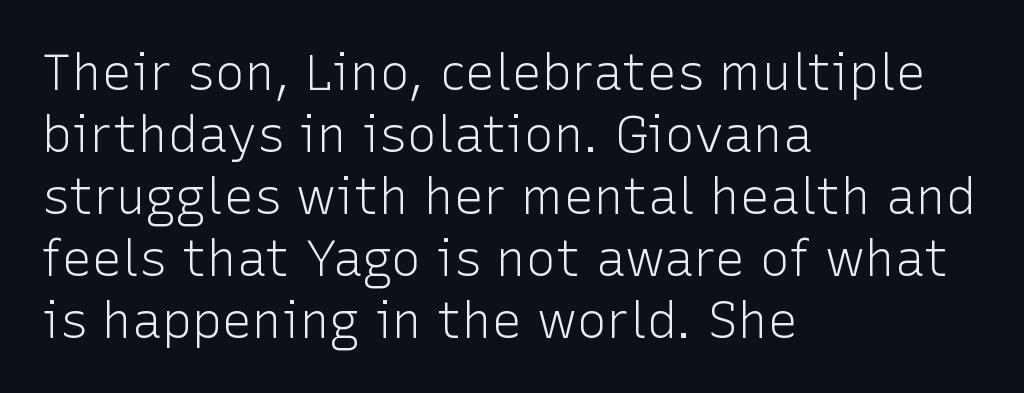
Q: Is the text bold? A: No.
Q: Is the text italic (slanted)? A: No, it is upright.
Q: Is the typeface a serif or a sans-serif typeface? A: Sans-serif.
Q: Is the text underlined? A: No.
Q: How is the paragraph aligned? A: Left-aligned.
Q: Is the spacing between letters normal or unusually wide? A: Normal.
Q: Width (condensed, normal, or wide)? A: Normal.
Q: Stroke contrast? A: Low.
Q: x-height? A: Medium.
Q: Monospaced? A: No.
